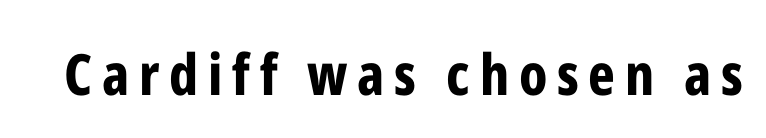
The image shows 57 px bold, condensed sans-serif type, upright; set not underlined; low stroke contrast and a medium x-height.
